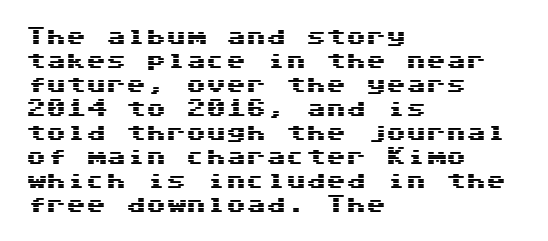
{"italic": "no", "underline": "no", "align": "left", "line_spacing_ratio": 1.2, "letter_spacing": "normal", "letter_spacing_em": 0.0, "glyph_px": 20}
